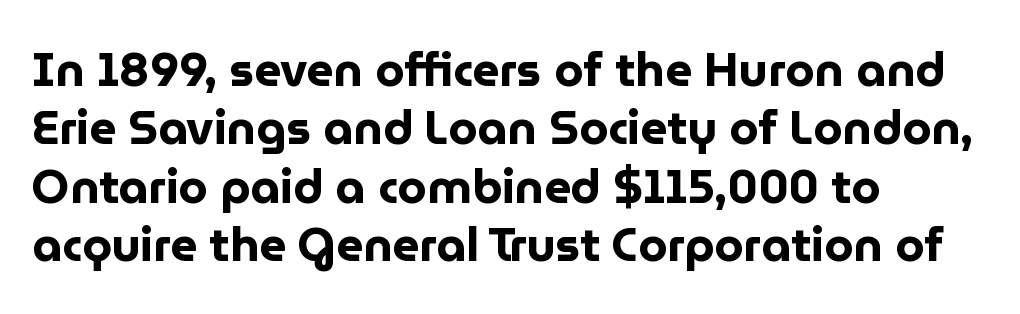
A student would call this left alignment; a typographer would say flush left, rag right. Looks like regular typesetting: each glyph gets only the width it needs. Letters rest on an invisible, unmarked baseline. The face used here has the dense, thick strokes of a bold. What stands out about the letter spacing? Nothing — it is the standard amount.
